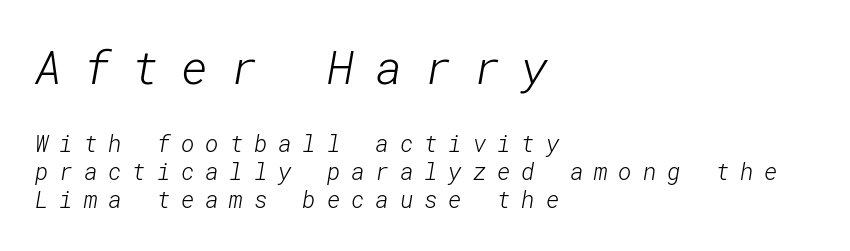
The compositor pushed each line to the left boundary. Does extra space separate the letters? Yes, quite a lot of it. The passage shown begins with its larger block and ends with its smaller one. The foot of each line stays bare and open. Nope, no serifs anywhere on these letters. The strokes carry an ordinary text weight at most.
